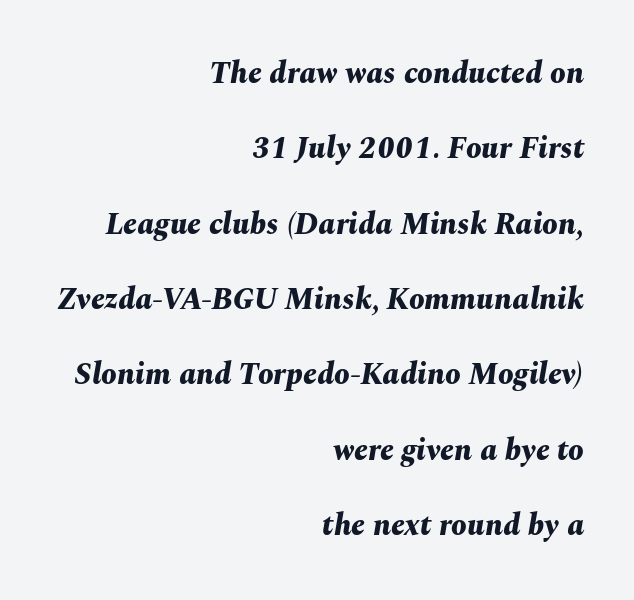
The image shows 31 px bold type, italic (leaning right); set right-aligned, loose line spacing (2.43x), normal letter spacing, not underlined; medium stroke contrast and a medium x-height.
